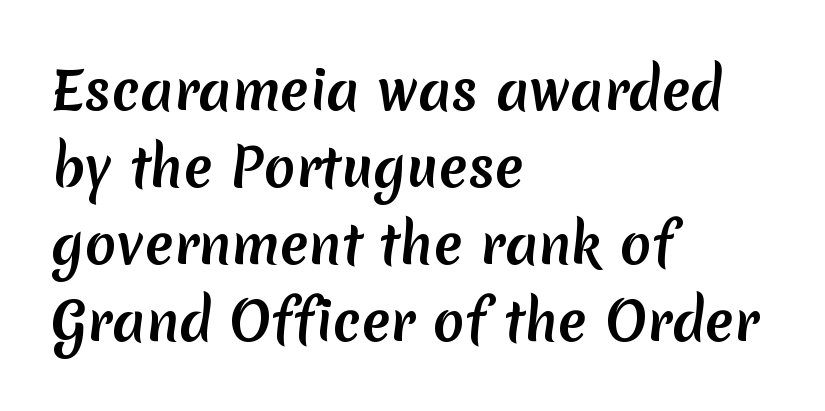
{"serif": "no", "width": "normal", "stroke_contrast": "medium", "x_height": "medium", "monospaced": "no", "underline": "no", "align": "left", "line_spacing": "normal", "line_spacing_ratio": 1.45, "letter_spacing": "normal", "letter_spacing_em": 0.0, "glyph_px": 53}
